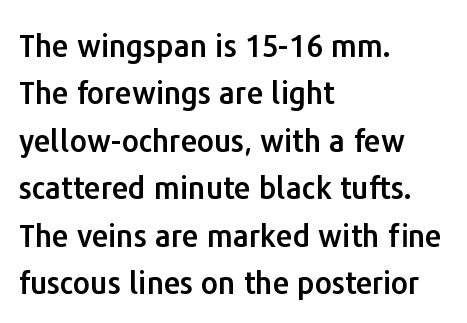
The image shows 30 px sans-serif type, upright; set left-aligned, normal line spacing (1.58x), normal letter spacing, not underlined; low stroke contrast and a medium x-height.
